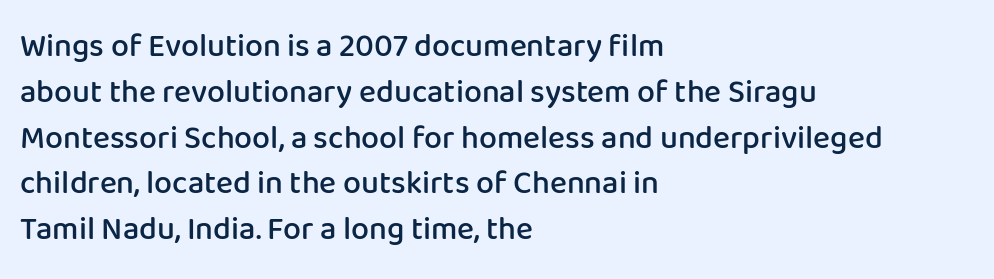
Regular leading. The face used here is proportionally spaced, like ordinary book or web type. A clean baseline with only descenders dipping below it. All the whitespace from short lines collects on the right. You can tell from the bare stems that sans-serif type was used. Tracking here is standard; glyphs follow each other at the usual distance.
